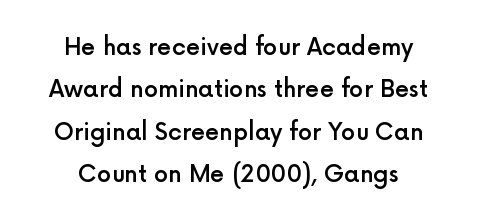
The image shows 23 px text type, upright; set line spacing 1.84x, normal letter spacing, not underlined.
